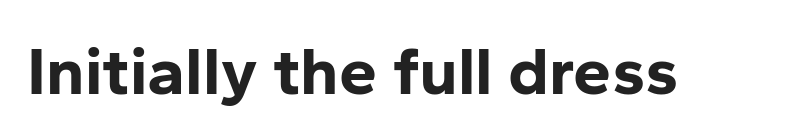
{"serif": "no", "italic": "no", "bold": "yes", "weight": "bold", "width": "normal", "stroke_contrast": "low", "x_height": "medium", "monospaced": "no", "underline": "no", "letter_spacing": "normal", "letter_spacing_em": 0.0, "glyph_px": 68}
